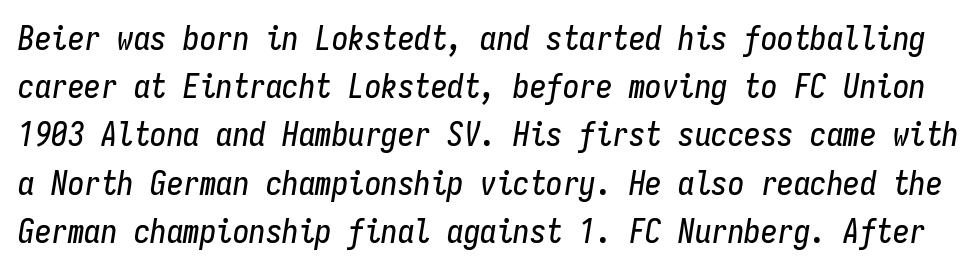
Q: Is the text italic (slanted)? A: Yes, it leans right by about 9 degrees.
Q: Is the text underlined? A: No.
Q: Is the spacing between letters normal or unusually wide? A: Normal.
Q: Is the spacing between lines tight, normal or loose? A: Normal.
Q: Width (condensed, normal, or wide)? A: Condensed.
Q: Stroke contrast? A: Low.
Q: x-height? A: Medium.
Q: Monospaced? A: Yes.
